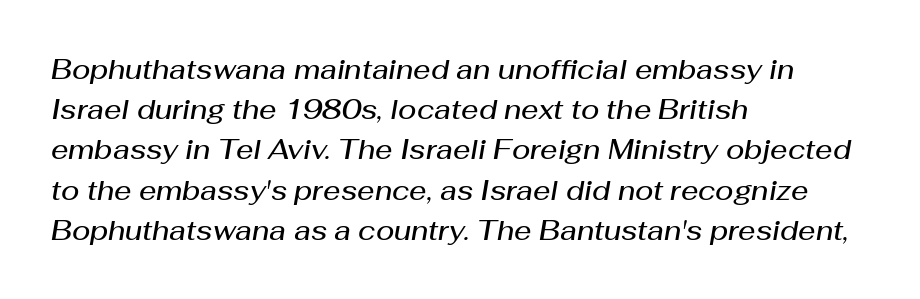
The image shows 27 px text type, italic (leaning right); set left-aligned, normal line spacing (1.49x), normal letter spacing, not underlined.
